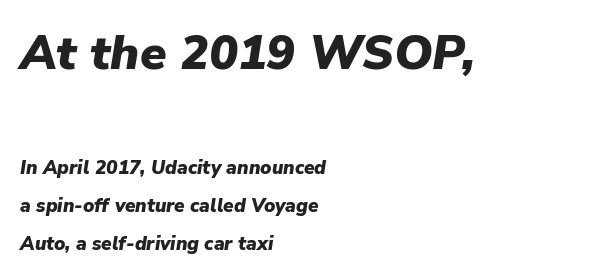
The image shows 48 px heavy type, italic (leaning right); set left-aligned, loose line spacing (1.99x), normal letter spacing, not underlined; the first (top) block is 2.53x larger; low stroke contrast and a medium x-height.
